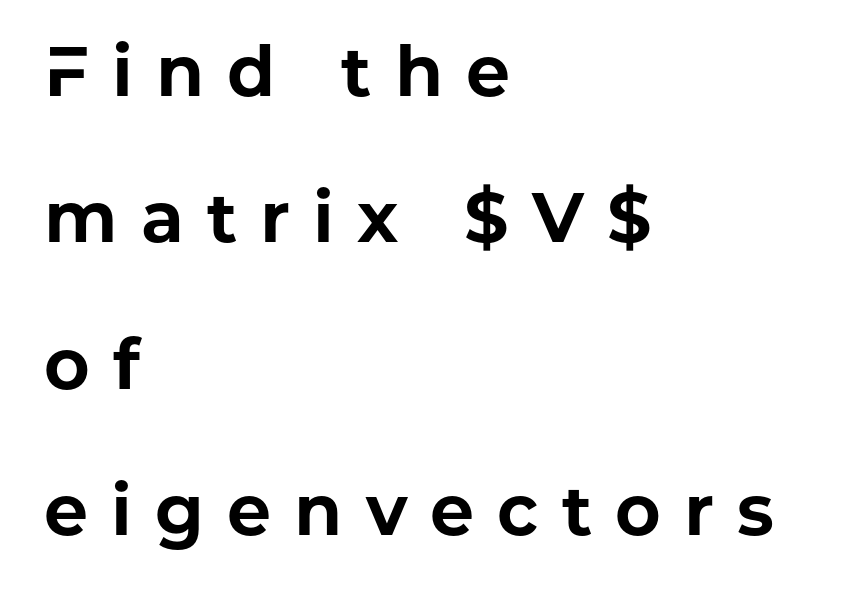
{"serif": "no", "italic": "no", "bold": "yes", "weight": "bold", "width": "normal", "stroke_contrast": "low", "x_height": "medium", "monospaced": "no", "underline": "no", "align": "left", "line_spacing": "loose", "line_spacing_ratio": 2.09, "letter_spacing": "wide", "letter_spacing_em": 0.33, "glyph_px": 70}
